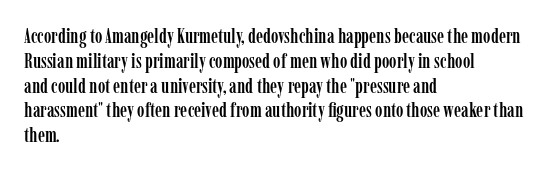
Q: Is the text italic (slanted)? A: No, it is upright.
Q: Is the text underlined? A: No.
Q: How is the paragraph aligned? A: Left-aligned.
Q: Is the spacing between letters normal or unusually wide? A: Normal.
